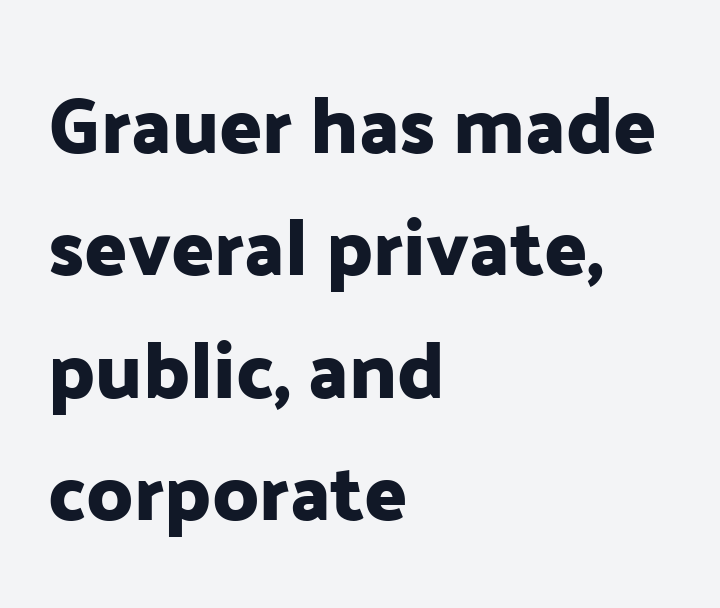
The image shows 79 px sans-serif type, upright; set left-aligned, normal line spacing (1.55x), normal letter spacing, not underlined; low stroke contrast and a medium x-height.
